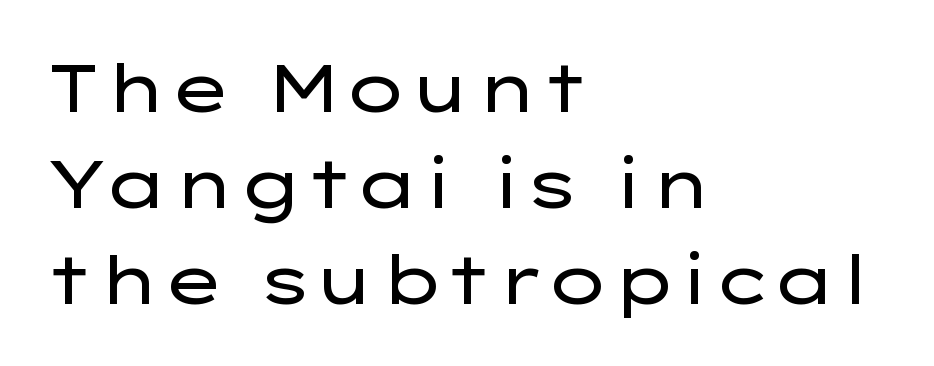
The font is comparable to plain body text, perhaps lighter. Ordinary non-slanted type is in use. Reading down the column, the eye jumps a familiar distance to each next line. Short note: letters normally spaced. The baseline area is clear. Note the varied advance widths — an 'i' is clearly narrower than an 'm'.
